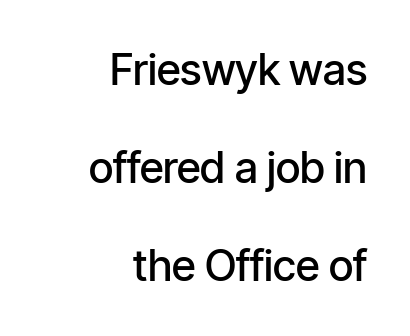
Line ends are locked; line starts wander. The zone under the glyphs is completely vacant. Unlike a traditional serif, this face leaves its strokes unadorned. Letter spacing: default. Caption: semibold face, moderately heavy strokes.
